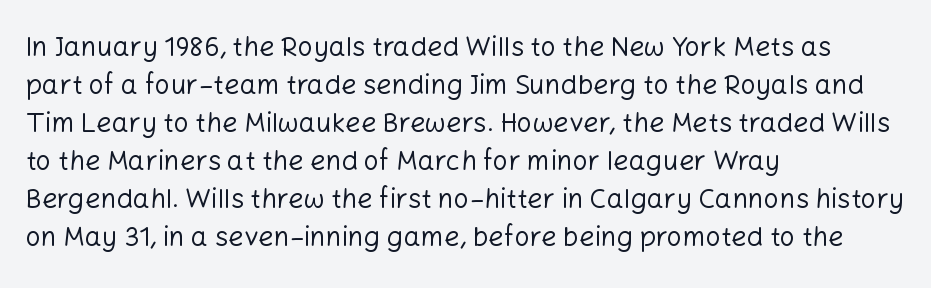
Q: Is the text bold? A: No.
Q: Is the text italic (slanted)? A: No, it is upright.
Q: Is the text underlined? A: No.
Q: How is the paragraph aligned? A: Left-aligned.
Q: Is the spacing between letters normal or unusually wide? A: Normal.
Q: Is the spacing between lines tight, normal or loose? A: Normal.
